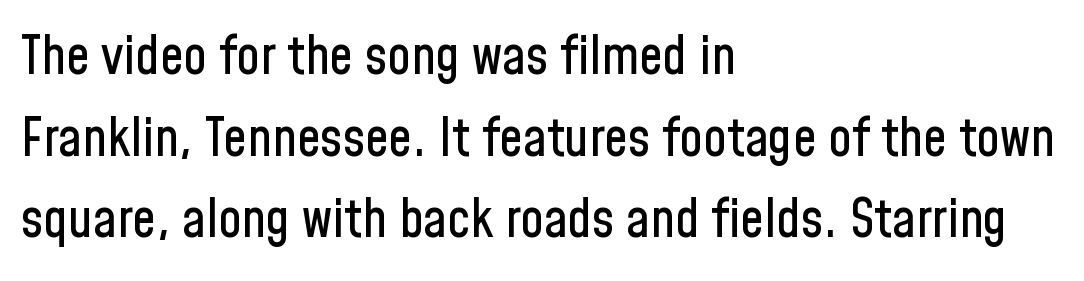
Notice how descenders clear the ascenders below comfortably — that's standard leading. Does the lettering tilt? It doesn't — this is upright. Spacing between characters is what you'd get straight out of the box. Compared with a centered layout, this one pins lines to the left instead.
